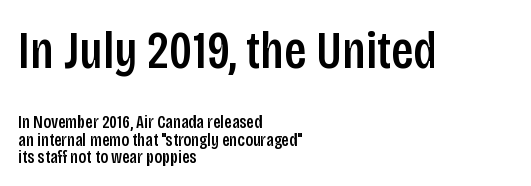
The image shows 53 px condensed sans-serif type, upright; set left-aligned, tight line spacing (0.96x), normal letter spacing, not underlined; the first (top) block is 2.94x larger; low stroke contrast and a large x-height.
